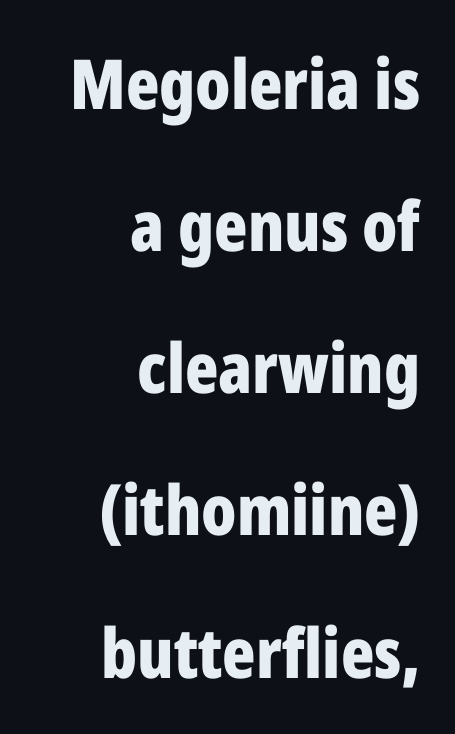
Looks like regular typesetting: each glyph gets only the width it needs. These lines stack with their right ends in a neat column. These lines are composed in type without serifs. These lines were composed using upright roman letters. Leading is clearly above the norm, producing a sparse column.
